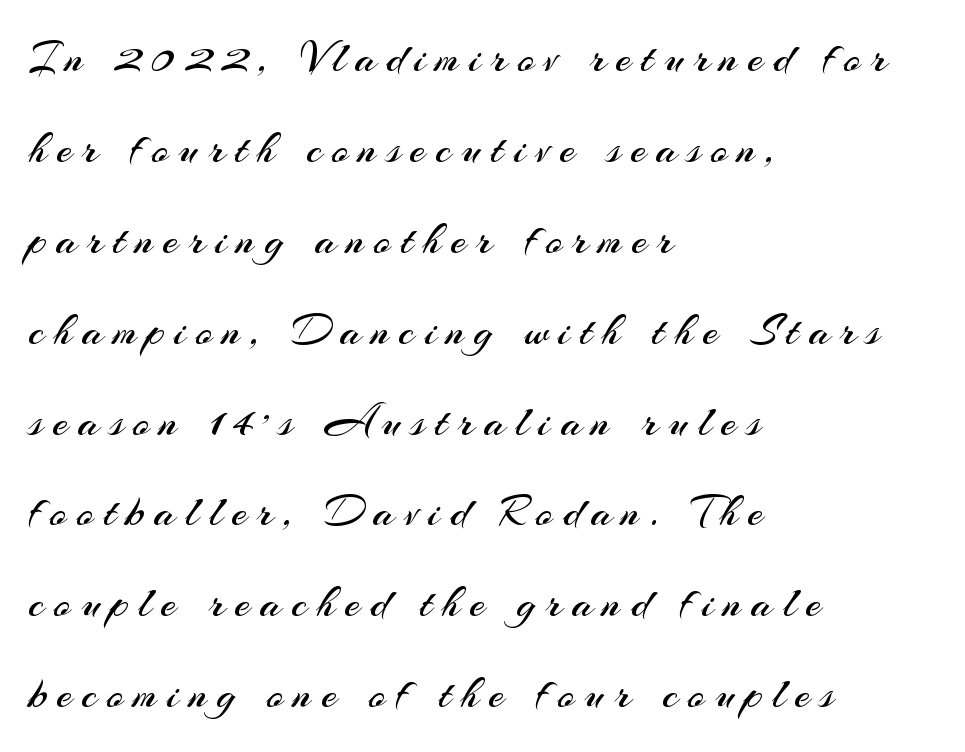
Q: Is the text bold? A: No.
Q: Is the text italic (slanted)? A: Yes.
Q: Is the typeface a serif or a sans-serif typeface? A: Sans-serif.
Q: Is the text underlined? A: No.
Q: How is the paragraph aligned? A: Left-aligned.
Q: Is the spacing between letters normal or unusually wide? A: Unusually wide.
Q: Is the spacing between lines tight, normal or loose? A: Loose.
Q: Width (condensed, normal, or wide)? A: Normal.
Q: Stroke contrast? A: Medium.
Q: x-height? A: Small.
Q: Monospaced? A: No.
